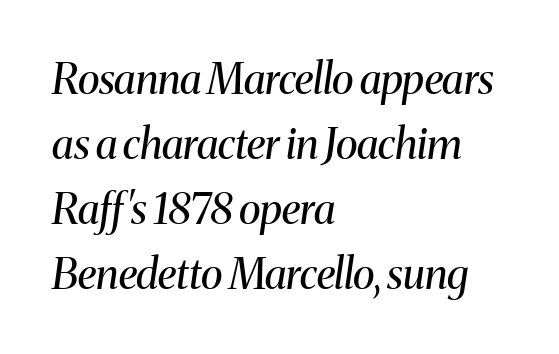
Q: Is the text bold? A: No.
Q: Is the text italic (slanted)? A: Yes, it leans right by about 8 degrees.
Q: Is the typeface a serif or a sans-serif typeface? A: Serif.
Q: Is the text underlined? A: No.
Q: How is the paragraph aligned? A: Left-aligned.
Q: Is the spacing between letters normal or unusually wide? A: Normal.
Q: Is the spacing between lines tight, normal or loose? A: Normal.
Q: Width (condensed, normal, or wide)? A: Normal.
Q: Stroke contrast? A: Medium.
Q: x-height? A: Medium.
Q: Monospaced? A: No.
